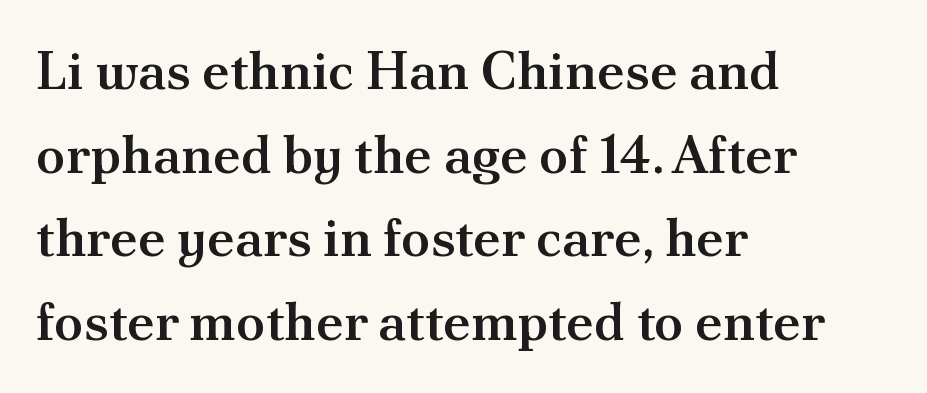
Do the characters align in a grid? No, the font is proportional. Summary of weight: moderately heavy, a semibold. The type family on display is of the serif kind. This rendering features lettering with no underline. The type sits square on the baseline with zero lean. The setting favours the left margin, as ordinary paragraphs usually do.
